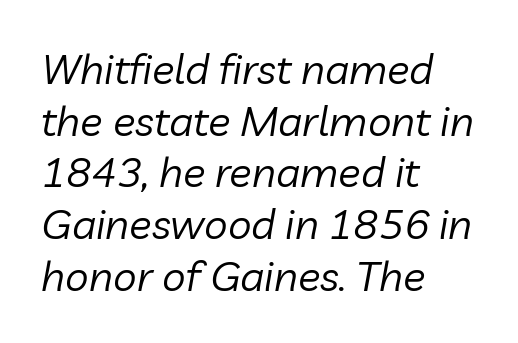
The letters look calm and open, with moderate or lighter stems. The rendering anchors every line to the left-hand side. Note the varied advance widths — an 'i' is clearly narrower than an 'm'. No word sits above an underline. If you drew a line through each stem, it would be angled.
